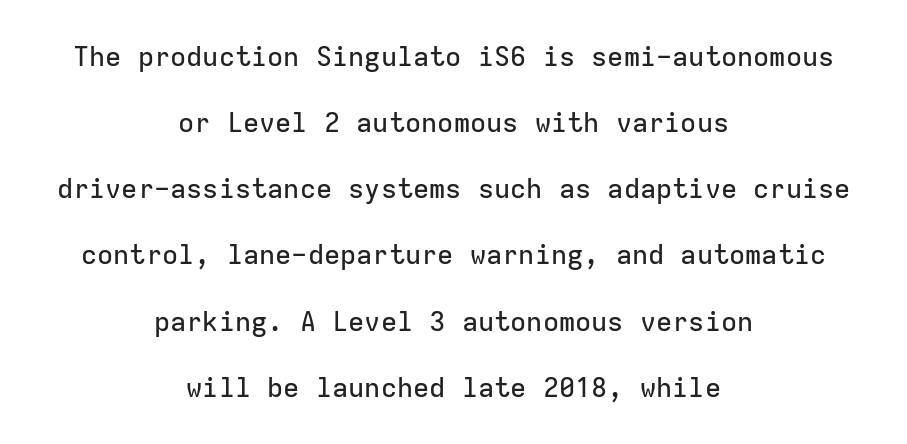
Q: Is the text italic (slanted)? A: No, it is upright.
Q: Is the text underlined? A: No.
Q: How is the paragraph aligned? A: Centered.
Q: Is the spacing between letters normal or unusually wide? A: Normal.
Q: Is the spacing between lines tight, normal or loose? A: Loose.
